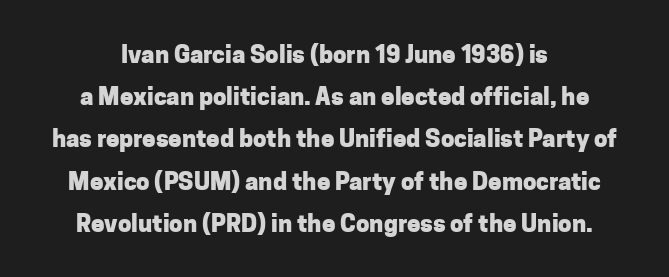
{"italic": "no", "bold": "yes", "underline": "no", "line_spacing_ratio": 1.76, "letter_spacing": "normal", "letter_spacing_em": 0.0, "glyph_px": 24}
